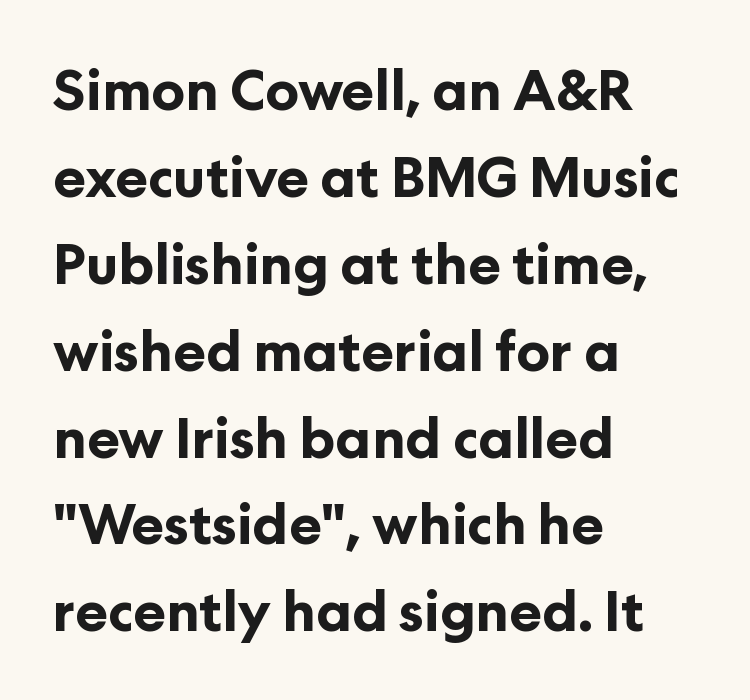
The image shows 55 px bold sans-serif type, upright; set left-aligned, normal line spacing (1.58x), normal letter spacing, not underlined; low stroke contrast and a medium x-height.
